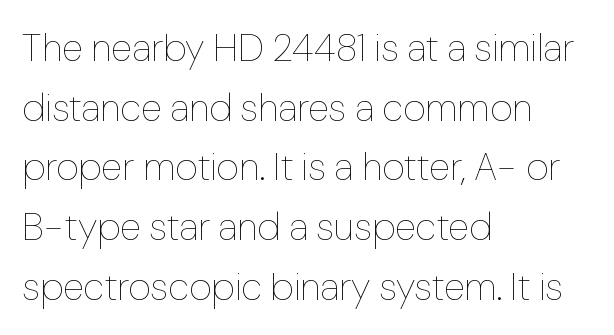
The image shows 39 px thin type, upright; set left-aligned, normal line spacing (1.53x), normal letter spacing, not underlined; low stroke contrast and a medium x-height.
